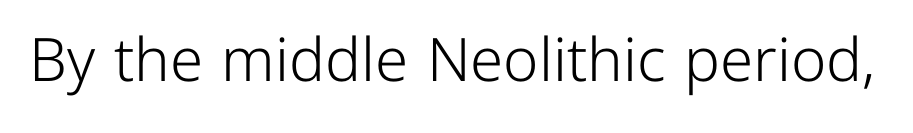
No extra ink here — the face is not bold. There is no visible air inserted between adjacent glyphs. The area under the type is left untouched. No feet cap the strokes, marking this as sans-serif type.
